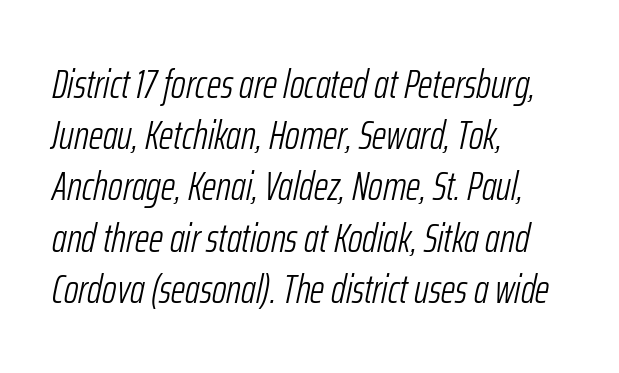
{"italic": "yes", "lean": "right", "slant_degrees": 12, "bold": "no", "weight": "light", "width": "condensed", "stroke_contrast": "low", "x_height": "medium", "monospaced": "no", "underline": "no", "align": "left", "line_spacing": "normal", "line_spacing_ratio": 1.28, "letter_spacing": "normal", "letter_spacing_em": 0.0, "glyph_px": 40}
